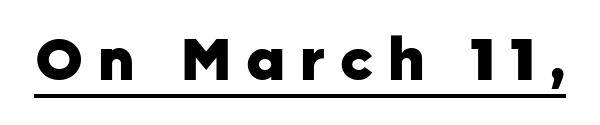
Q: Is the text bold? A: Yes.
Q: Is the text italic (slanted)? A: No, it is upright.
Q: Is the typeface a serif or a sans-serif typeface? A: Sans-serif.
Q: Is the text underlined? A: Yes.
Q: Is the spacing between letters normal or unusually wide? A: Unusually wide.
Q: Width (condensed, normal, or wide)? A: Normal.
Q: Stroke contrast? A: Low.
Q: x-height? A: Medium.
Q: Monospaced? A: No.
